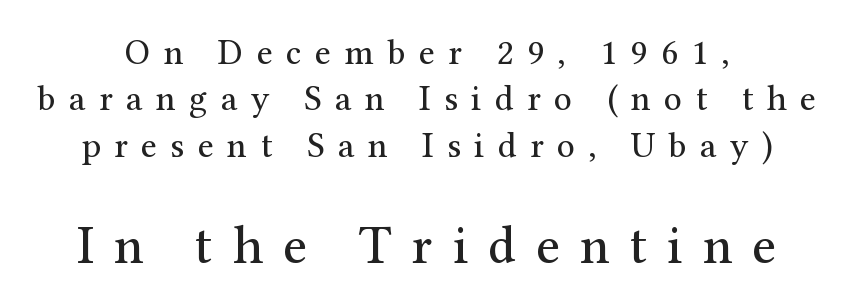
Which of the two is more prominent by size? The second, at the bottom. The line texture is sparse and dotted thanks to wide tracking. Check the space under the baseline: it is left empty. The block of text has a typical density, with ordinary space between rows. Varying glyph widths throughout — classic text-font behaviour.
